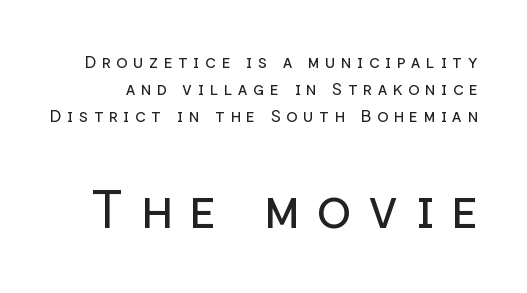
Stem width sits at or under what a default text font uses. You could only call the tracking loose — the letters float apart. The designer gave the closing block more size than the opening block. Letters rest on an invisible, unmarked baseline. Quick note: interline space is typical.
